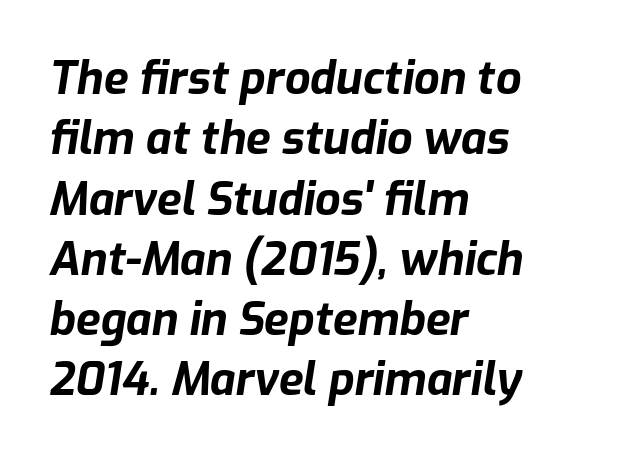
{"italic": "yes", "lean": "right", "slant_degrees": 9, "bold": "yes", "weight": "bold", "width": "normal", "stroke_contrast": "low", "x_height": "medium", "monospaced": "no", "underline": "no", "align": "left", "line_spacing": "normal", "line_spacing_ratio": 1.34, "letter_spacing": "normal", "letter_spacing_em": 0.0, "glyph_px": 45}
